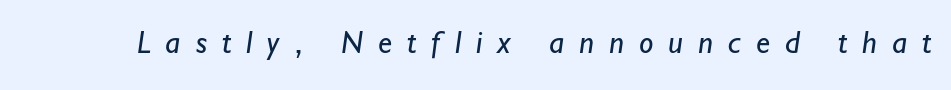
Q: Is the text bold? A: No.
Q: Is the typeface a serif or a sans-serif typeface? A: Sans-serif.
Q: Is the text underlined? A: No.
Q: Is the spacing between letters normal or unusually wide? A: Unusually wide.
Q: Width (condensed, normal, or wide)? A: Normal.
Q: Stroke contrast? A: Low.
Q: x-height? A: Small.
Q: Monospaced? A: No.
